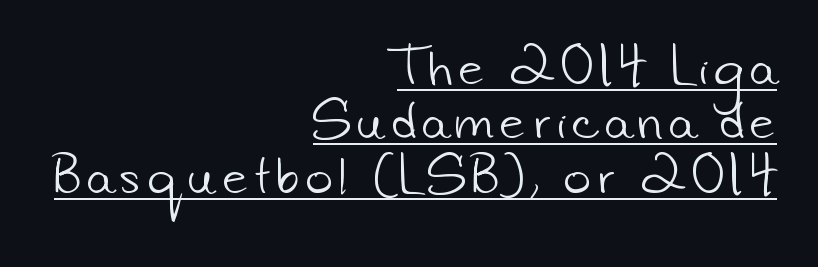
Q: Is the text bold? A: No.
Q: Is the typeface a serif or a sans-serif typeface? A: Sans-serif.
Q: Is the text underlined? A: Yes.
Q: How is the paragraph aligned? A: Right-aligned.
Q: Width (condensed, normal, or wide)? A: Normal.
Q: Stroke contrast? A: Low.
Q: x-height? A: Small.
Q: Monospaced? A: No.
